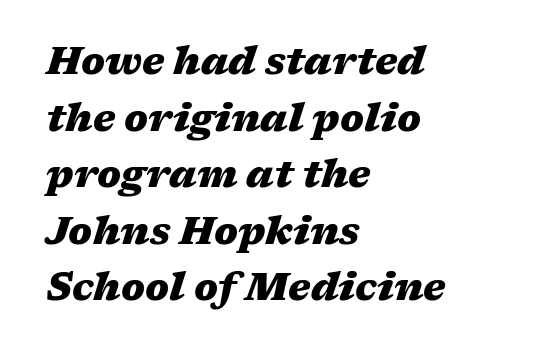
Q: Is the text bold? A: Yes.
Q: Is the text italic (slanted)? A: Yes, it leans right by about 17 degrees.
Q: Is the text underlined? A: No.
Q: How is the paragraph aligned? A: Left-aligned.
Q: Is the spacing between letters normal or unusually wide? A: Normal.
Q: Is the spacing between lines tight, normal or loose? A: Normal.
Q: Width (condensed, normal, or wide)? A: Wide.
Q: Stroke contrast? A: Medium.
Q: x-height? A: Medium.
Q: Monospaced? A: No.
